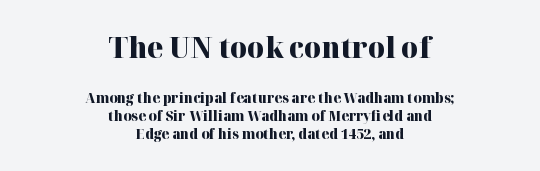
Does the weight exceed regular? Yes, all the way to bold. The gap between lines stays unmarked. A centered setting, common on invitations and titles, is used for this passage. Two sizes are in play, and the larger belongs to the first block.
